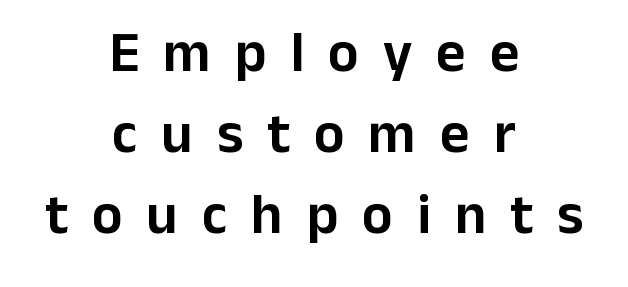
Someone cranked the tracking dial way up on this one. Neither beginnings nor endings align; midpoints do. Normally led — the rows are evenly, conventionally spaced. Every character sits straight up, as roman type does. Varying glyph widths throughout — classic text-font behaviour.
